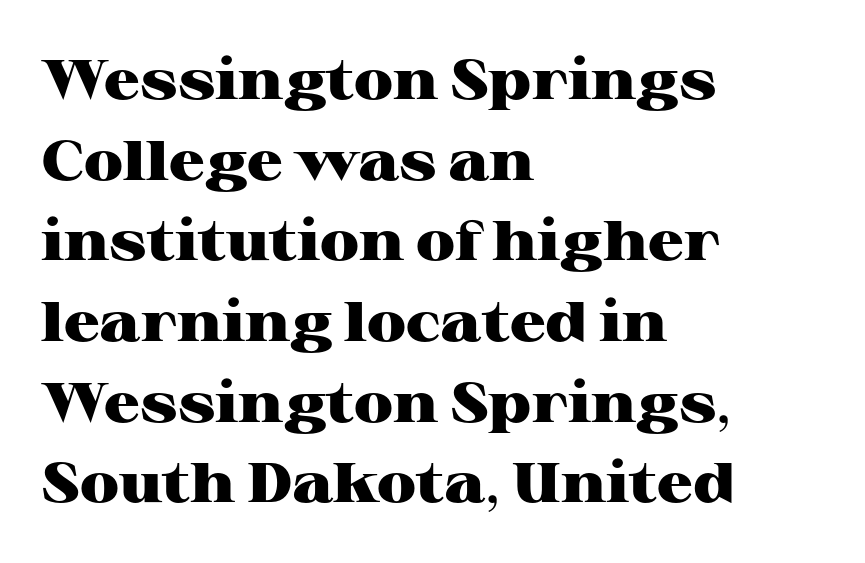
The image shows 56 px heavy, wide serif type, upright; set left-aligned, normal line spacing (1.44x), normal letter spacing, not underlined; high stroke contrast and a medium x-height.
